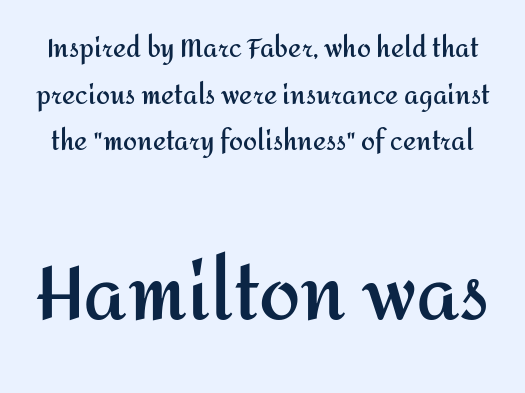
Q: Is the text bold? A: Yes.
Q: Is the text italic (slanted)? A: No, it is upright.
Q: Is the typeface a serif or a sans-serif typeface? A: Sans-serif.
Q: Is the text underlined? A: No.
Q: Is the spacing between letters normal or unusually wide? A: Normal.
Q: Which block of text is set in a larger size, the first (top) or the second (bottom)? A: The second (bottom) one.
Q: Width (condensed, normal, or wide)? A: Normal.
Q: Stroke contrast? A: Medium.
Q: x-height? A: Medium.
Q: Monospaced? A: No.
